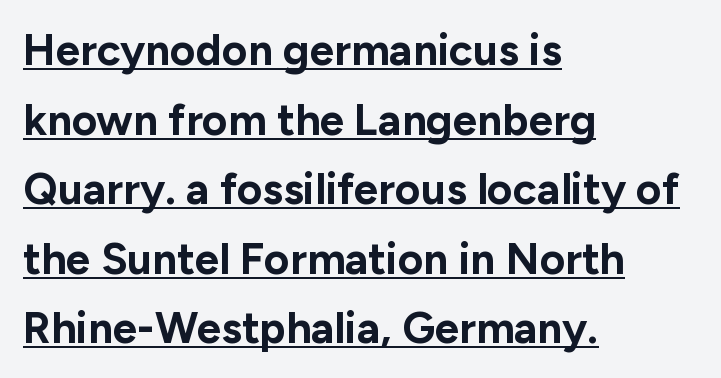
The image shows 44 px bold sans-serif type, upright; set left-aligned, normal line spacing (1.58x), normal letter spacing, underlined; low stroke contrast and a medium x-height.
